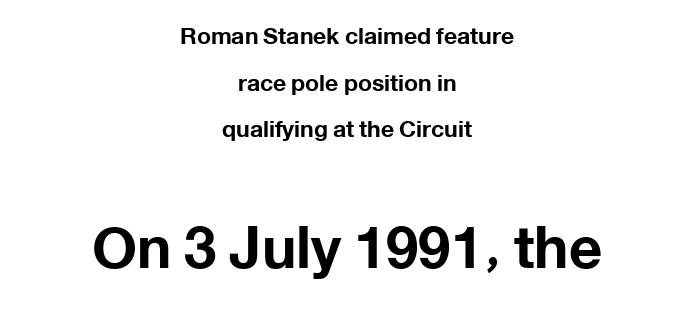
The image shows 58 px bold sans-serif type, upright; set centered, loose line spacing (2.03x), normal letter spacing, not underlined; the second (bottom) block is 2.52x larger; low stroke contrast and a medium x-height.
